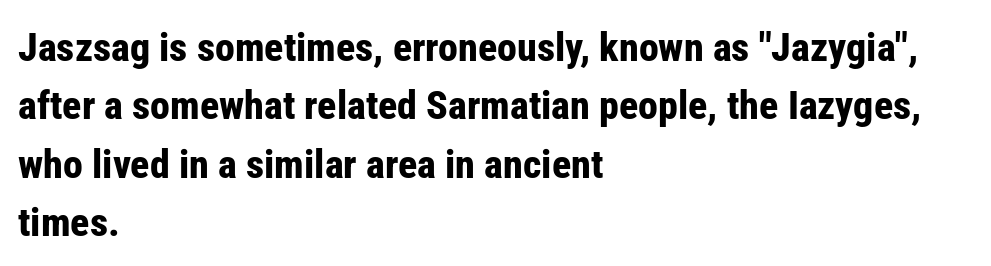
The image shows 40 px bold, condensed sans-serif type, upright; set left-aligned, normal line spacing (1.46x), normal letter spacing, not underlined; low stroke contrast and a medium x-height.
